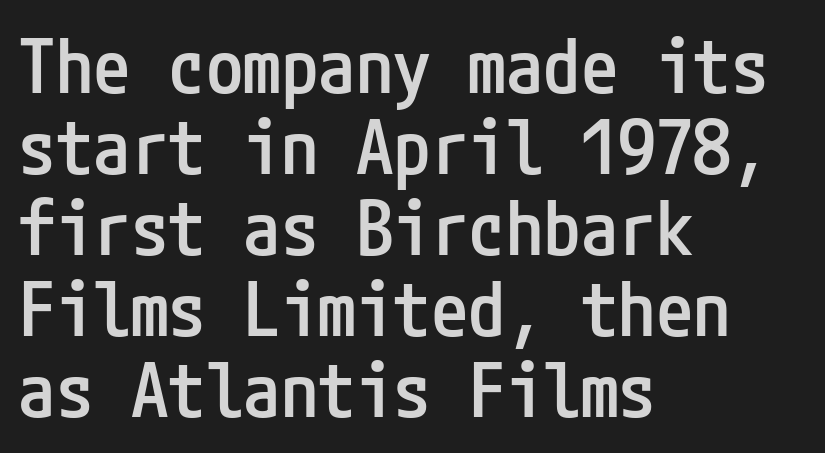
Q: Is the text bold? A: Semi-bold.
Q: Is the text italic (slanted)? A: No, it is upright.
Q: Is the typeface a serif or a sans-serif typeface? A: Sans-serif.
Q: Is the text underlined? A: No.
Q: How is the paragraph aligned? A: Left-aligned.
Q: Is the spacing between letters normal or unusually wide? A: Normal.
Q: Is the spacing between lines tight, normal or loose? A: Tight.
Q: Width (condensed, normal, or wide)? A: Condensed.
Q: Stroke contrast? A: Low.
Q: x-height? A: Medium.
